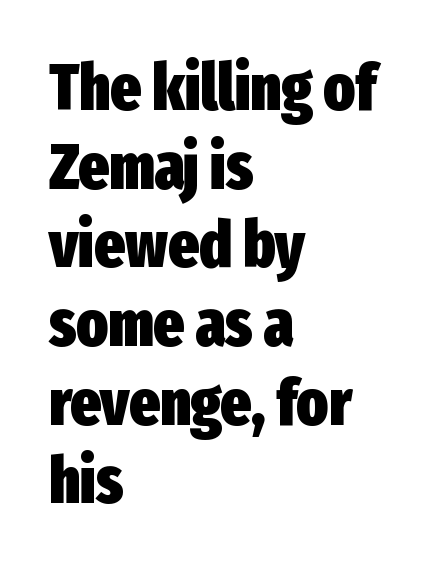
{"serif": "no", "italic": "no", "bold": "yes", "weight": "heavy", "width": "condensed", "stroke_contrast": "low", "x_height": "medium", "monospaced": "no", "underline": "no", "align": "left", "line_spacing_ratio": 1.21, "letter_spacing": "normal", "letter_spacing_em": 0.0, "glyph_px": 65}
